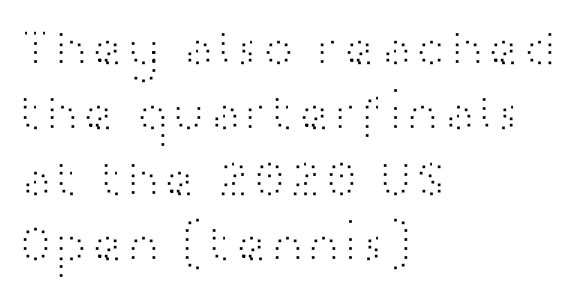
Q: Is the text bold? A: No.
Q: Is the text italic (slanted)? A: No, it is upright.
Q: Is the typeface a serif or a sans-serif typeface? A: Sans-serif.
Q: Is the text underlined? A: No.
Q: How is the paragraph aligned? A: Left-aligned.
Q: Is the spacing between letters normal or unusually wide? A: Normal.
Q: Width (condensed, normal, or wide)? A: Wide.
Q: Stroke contrast? A: High.
Q: x-height? A: Medium.
Q: Monospaced? A: No.
